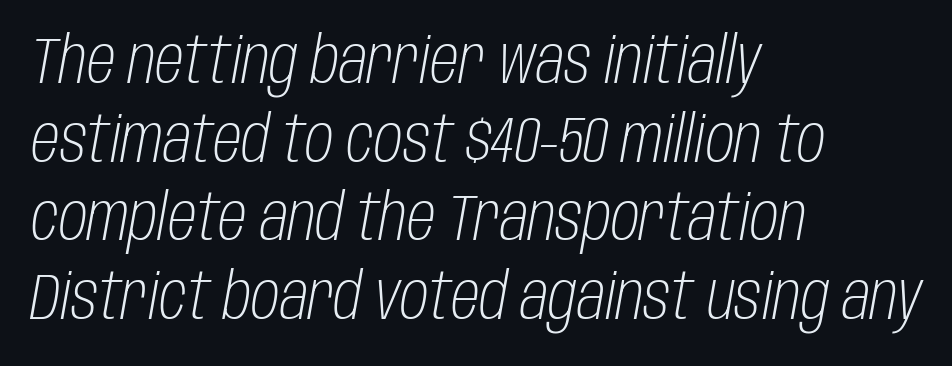
The passage is arranged the way most books set body copy — flush left. Do the characters align in a grid? No, the font is proportional. Letters rest on an invisible, unmarked baseline. These lines keep a tight, regular rhythm from letter to letter. Emphasis-style slanted type is in use. This reads as an unemphasized weight, regular at the heaviest.
